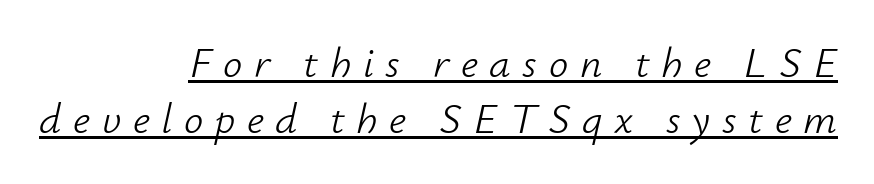
Q: Is the text bold? A: No.
Q: Is the text italic (slanted)? A: Yes, it leans right by about 12 degrees.
Q: Is the text underlined? A: Yes.
Q: How is the paragraph aligned? A: Right-aligned.
Q: Is the spacing between letters normal or unusually wide? A: Unusually wide.
Q: Is the spacing between lines tight, normal or loose? A: Normal.
Q: Width (condensed, normal, or wide)? A: Normal.
Q: Stroke contrast? A: Low.
Q: x-height? A: Small.
Q: Monospaced? A: No.
